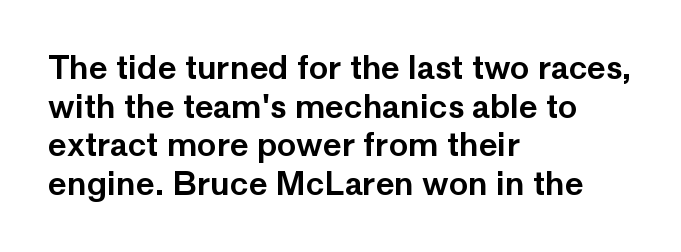
The image shows 32 px sans-serif type, upright; set left-aligned, line spacing 1.21x, normal letter spacing, not underlined; low stroke contrast and a medium x-height.
